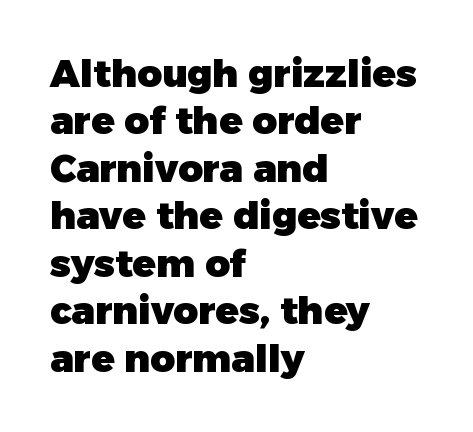
{"serif": "no", "italic": "no", "bold": "yes", "weight": "heavy", "width": "normal", "stroke_contrast": "low", "x_height": "medium", "monospaced": "no", "underline": "no", "align": "left", "line_spacing": "normal", "line_spacing_ratio": 1.25, "letter_spacing": "normal", "letter_spacing_em": 0.0, "glyph_px": 38}
